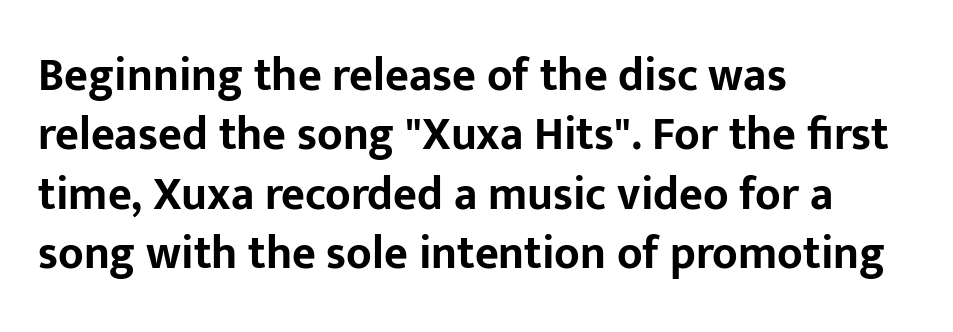
Plenty of ink on the page — the face is bold. Is there much room between lines? A standard amount, neither cramped nor airy. Horizontally, the lines are justified to the leading edge only. Ordinary non-slanted type is in use. The glyphs are unaccompanied by any horizontal stroke below them.
